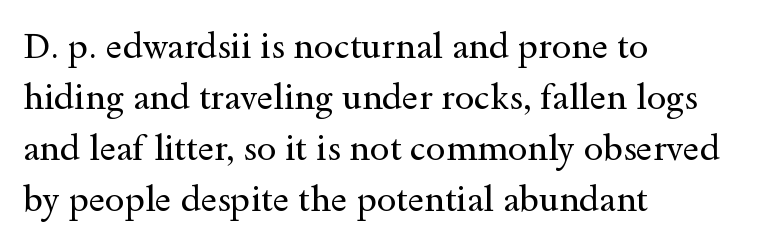
The text was rendered using a seriffed face with decorative stroke endings. Whoever set this chose a conventional vertical rhythm. Unlike italic type, these characters show no tilt at all. How are the letters spaced? Ordinarily, with no added tracking. Horizontal alignment here is leftward, the default for most running prose.
